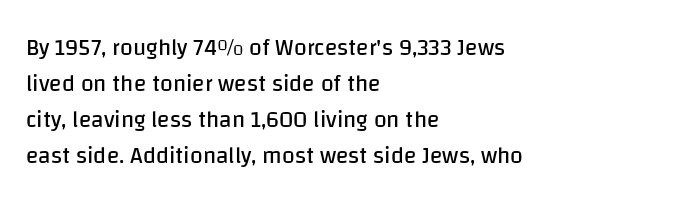
The image shows 23 px text type, upright; set left-aligned, normal line spacing (1.56x), normal letter spacing, not underlined.
